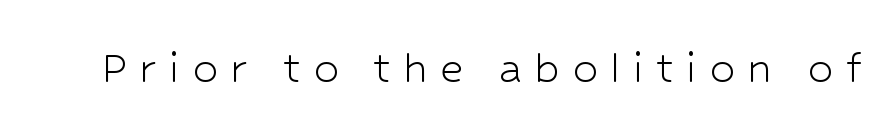
{"serif": "no", "italic": "no", "bold": "no", "weight": "light", "width": "normal", "stroke_contrast": "low", "x_height": "medium", "monospaced": "no", "underline": "no", "letter_spacing": "wide", "letter_spacing_em": 0.24, "glyph_px": 51}
